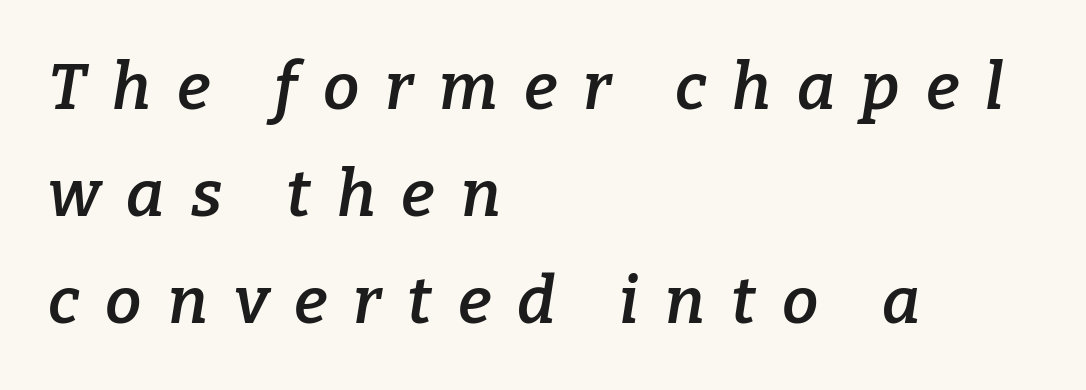
Horizontal bands of white between lines are of average thickness. The paragraph shown leans on its left margin. Words float on clear page, feet unadorned. Serifs: yes, visible at the terminals of the letterforms. What stands out about the letter spacing? Its width — letters are far apart. The rendering uses natural spacing where letterforms have individual widths.
